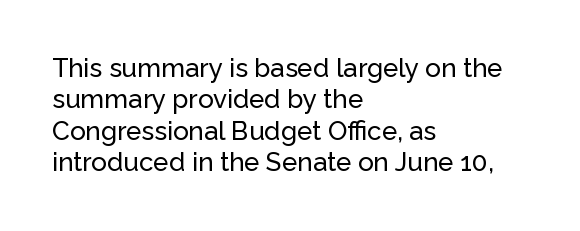
The image shows 26 px text type, upright; set left-aligned, line spacing 1.21x, normal letter spacing, not underlined.
